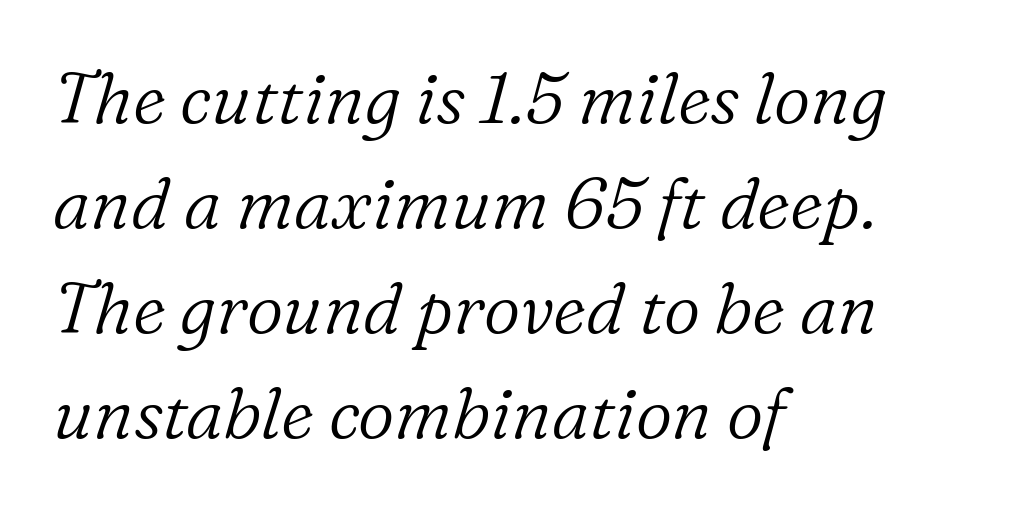
The image shows 71 px light serif type, italic (leaning right); set left-aligned, normal line spacing (1.48x), normal letter spacing, not underlined; low stroke contrast and a medium x-height.
